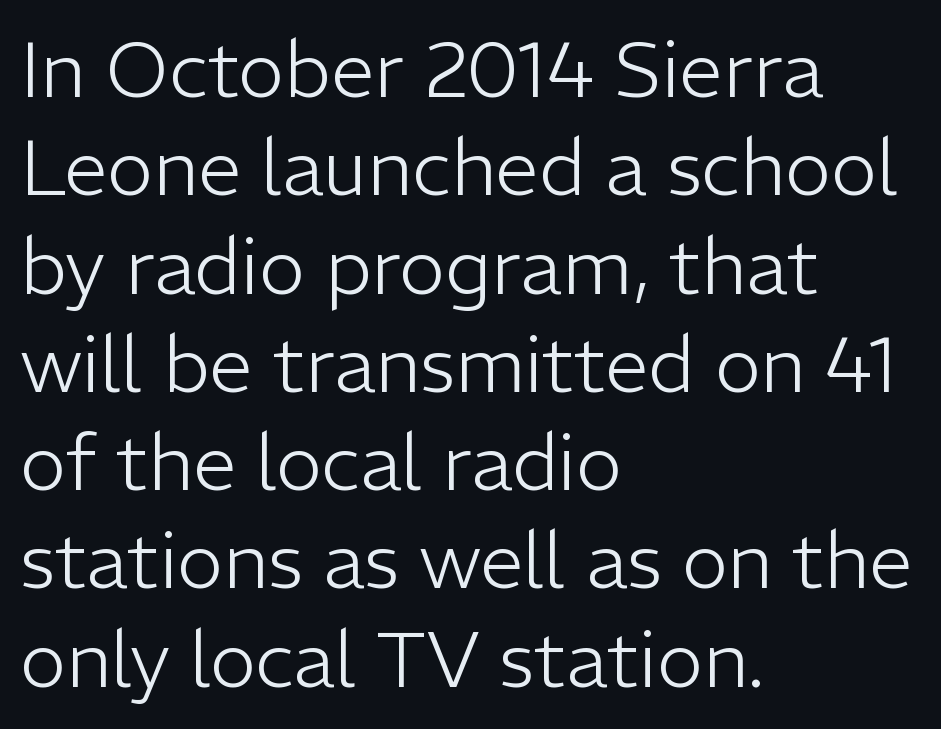
Q: Is the text bold? A: No.
Q: Is the text italic (slanted)? A: No, it is upright.
Q: Is the typeface a serif or a sans-serif typeface? A: Sans-serif.
Q: Is the text underlined? A: No.
Q: How is the paragraph aligned? A: Left-aligned.
Q: Is the spacing between letters normal or unusually wide? A: Normal.
Q: Is the spacing between lines tight, normal or loose? A: Normal.
Q: Width (condensed, normal, or wide)? A: Normal.
Q: Stroke contrast? A: Low.
Q: x-height? A: Medium.
Q: Monospaced? A: No.
